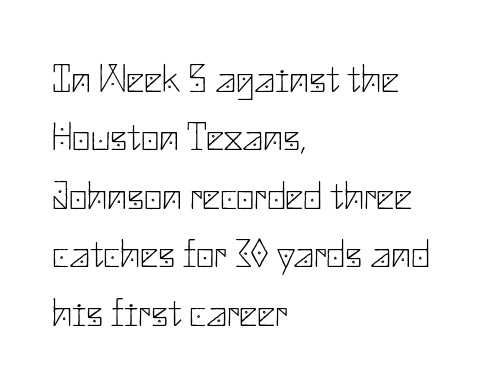
Q: Is the text bold? A: No.
Q: Is the text italic (slanted)? A: No, it is upright.
Q: Is the typeface a serif or a sans-serif typeface? A: Sans-serif.
Q: Is the text underlined? A: No.
Q: How is the paragraph aligned? A: Left-aligned.
Q: Is the spacing between letters normal or unusually wide? A: Normal.
Q: Is the spacing between lines tight, normal or loose? A: Normal.
Q: Width (condensed, normal, or wide)? A: Normal.
Q: Stroke contrast? A: Low.
Q: x-height? A: Small.
